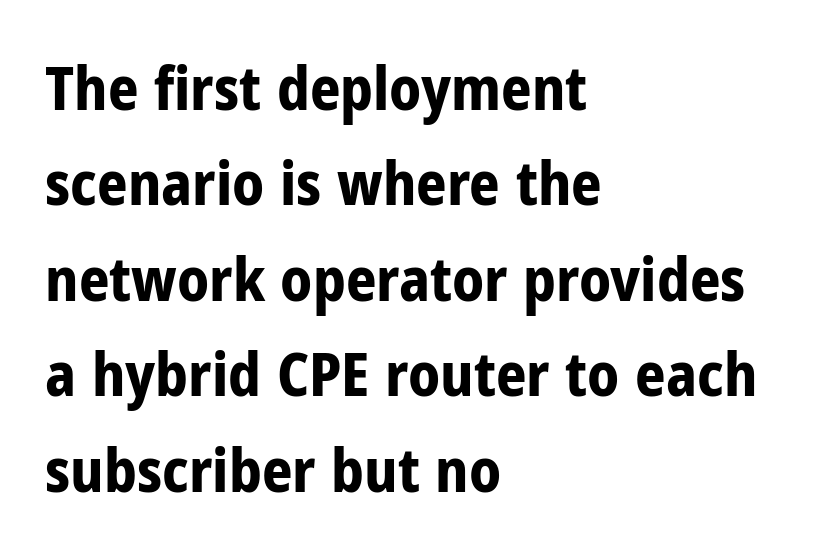
The face used here is a sans, in the tradition of grotesques and geometrics. A typesetter would call this proportional, since set widths differ per character. Regarding leading, the lines here are spaced in the standard way. Casual observation: everything's shoved over to the left. The space directly below the letters is spotless.
